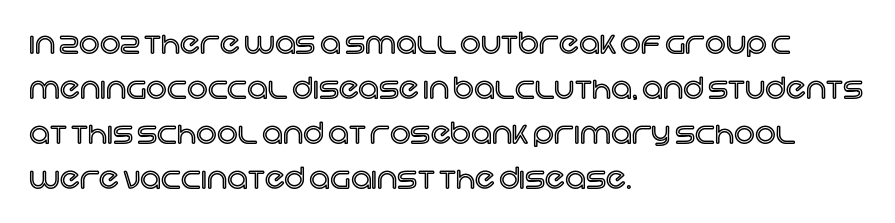
Q: Is the text italic (slanted)? A: No, it is upright.
Q: Is the text underlined? A: No.
Q: How is the paragraph aligned? A: Left-aligned.
Q: Is the spacing between letters normal or unusually wide? A: Normal.
Q: Is the spacing between lines tight, normal or loose? A: Normal.
Q: Width (condensed, normal, or wide)? A: Normal.
Q: x-height? A: Large.
Q: Monospaced? A: No.
